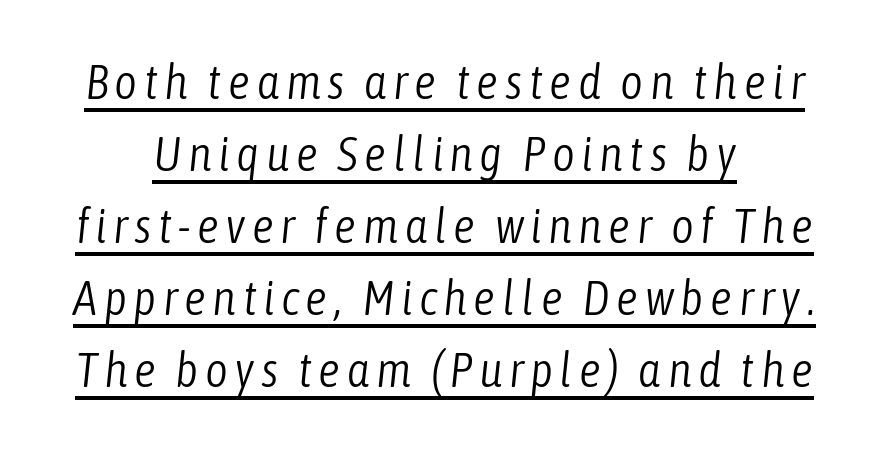
{"italic": "yes", "lean": "right", "slant_degrees": 6, "bold": "no", "weight": "light", "width": "condensed", "stroke_contrast": "low", "x_height": "medium", "monospaced": "no", "underline": "yes", "line_spacing": "normal", "line_spacing_ratio": 1.47, "glyph_px": 49}
